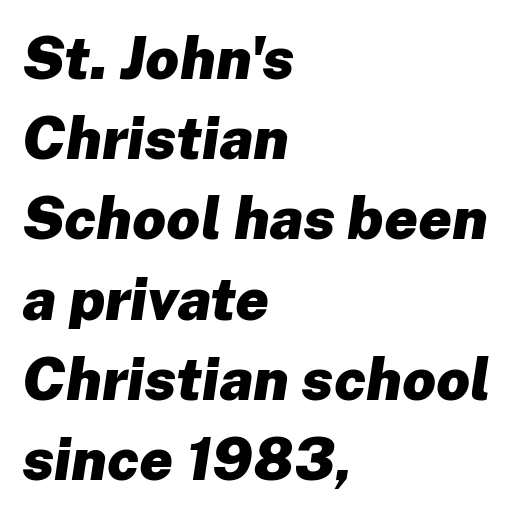
Q: Is the text bold? A: Yes.
Q: Is the text italic (slanted)? A: Yes, it leans right by about 8 degrees.
Q: Is the text underlined? A: No.
Q: How is the paragraph aligned? A: Left-aligned.
Q: Is the spacing between letters normal or unusually wide? A: Normal.
Q: Is the spacing between lines tight, normal or loose? A: Normal.
Q: Width (condensed, normal, or wide)? A: Normal.
Q: Stroke contrast? A: Low.
Q: x-height? A: Medium.
Q: Monospaced? A: No.
